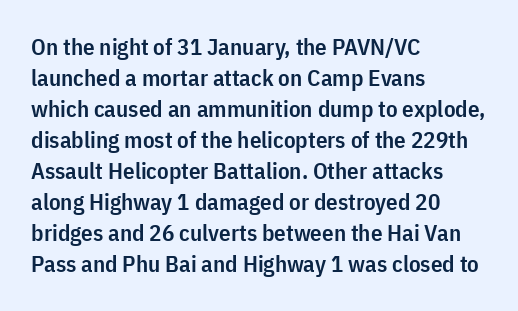
Q: Is the text bold? A: Semi-bold.
Q: Is the text italic (slanted)? A: No, it is upright.
Q: Is the text underlined? A: No.
Q: How is the paragraph aligned? A: Left-aligned.
Q: Is the spacing between letters normal or unusually wide? A: Normal.
Q: Is the spacing between lines tight, normal or loose? A: Normal.
